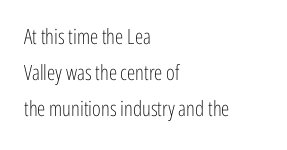
{"italic": "no", "bold": "no", "underline": "no", "align": "left", "line_spacing_ratio": 1.72, "letter_spacing": "normal", "letter_spacing_em": 0.0, "glyph_px": 21}
